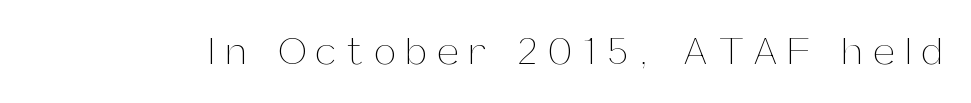
Q: Is the text bold? A: No.
Q: Is the text italic (slanted)? A: No, it is upright.
Q: Is the text underlined? A: No.
Q: Is the spacing between letters normal or unusually wide? A: Unusually wide.
Q: Width (condensed, normal, or wide)? A: Normal.
Q: Stroke contrast? A: Medium.
Q: x-height? A: Medium.
Q: Monospaced? A: No.
